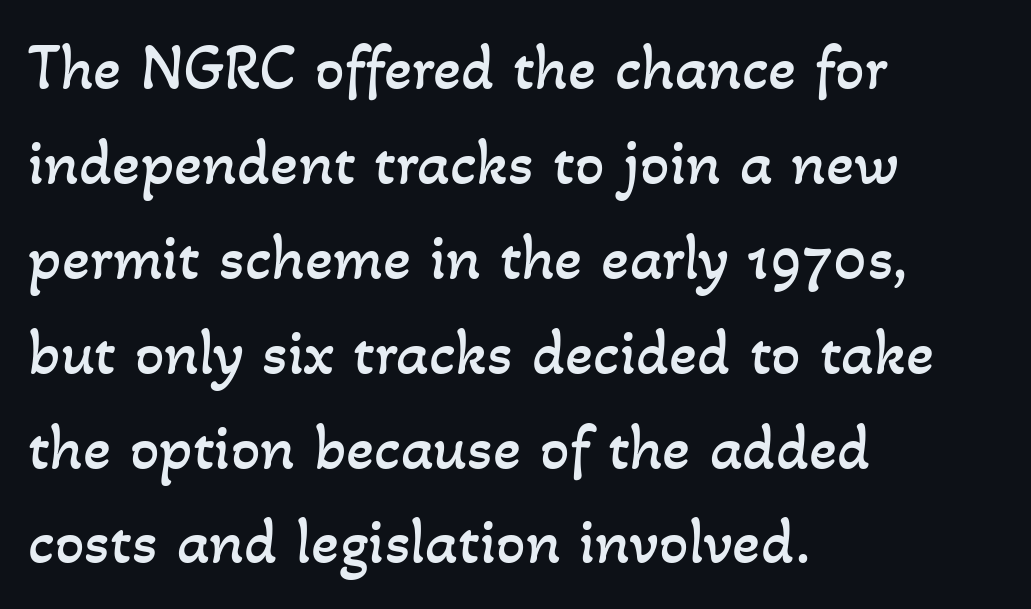
Q: Is the text bold? A: No.
Q: Is the text underlined? A: No.
Q: How is the paragraph aligned? A: Left-aligned.
Q: Is the spacing between letters normal or unusually wide? A: Normal.
Q: Is the spacing between lines tight, normal or loose? A: Normal.
Q: Width (condensed, normal, or wide)? A: Normal.
Q: Stroke contrast? A: Low.
Q: x-height? A: Small.
Q: Monospaced? A: No.
